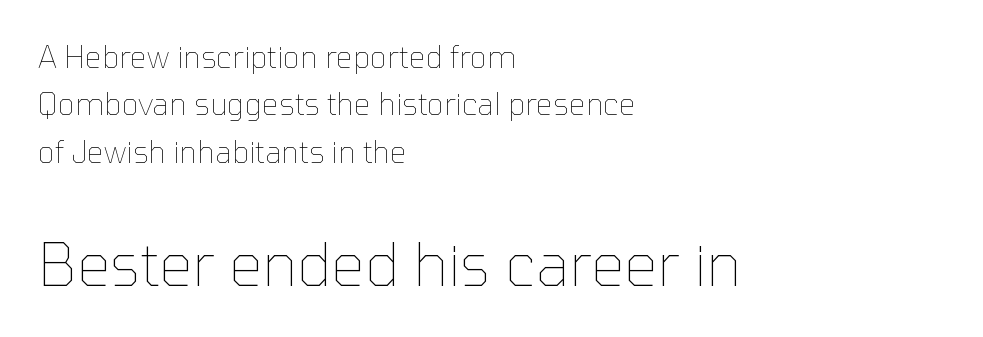
Short note: letters normally spaced. Unmarked baselines from the first word to the last. Summary of vertical rhythm: regular, with standard interline spacing. Do the characters align in a grid? No, the font is proportional. The face looks like a standard text weight, possibly lighter. A typesetter would mark this as roman, not italic.
